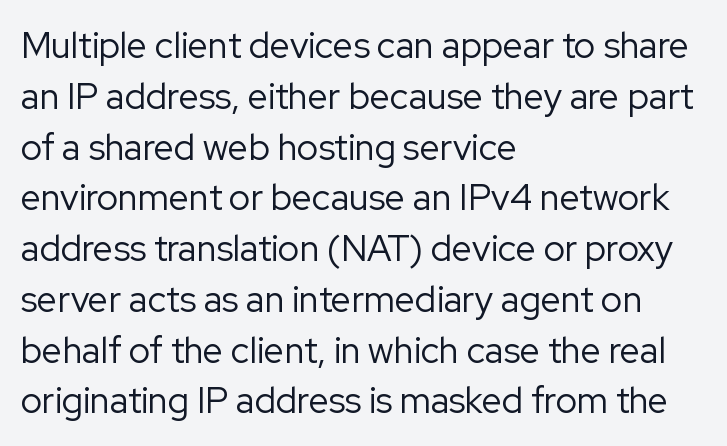
The image shows 36 px regular-weight sans-serif type, upright; set left-aligned, normal line spacing (1.41x), normal letter spacing, not underlined; low stroke contrast and a medium x-height.
